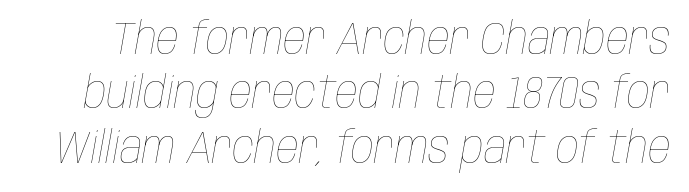
{"italic": "yes", "lean": "right", "slant_degrees": 10, "bold": "no", "weight": "thin", "width": "condensed", "stroke_contrast": "low", "x_height": "large", "monospaced": "no", "underline": "no", "line_spacing_ratio": 1.21, "letter_spacing": "normal", "letter_spacing_em": 0.0, "glyph_px": 45}
